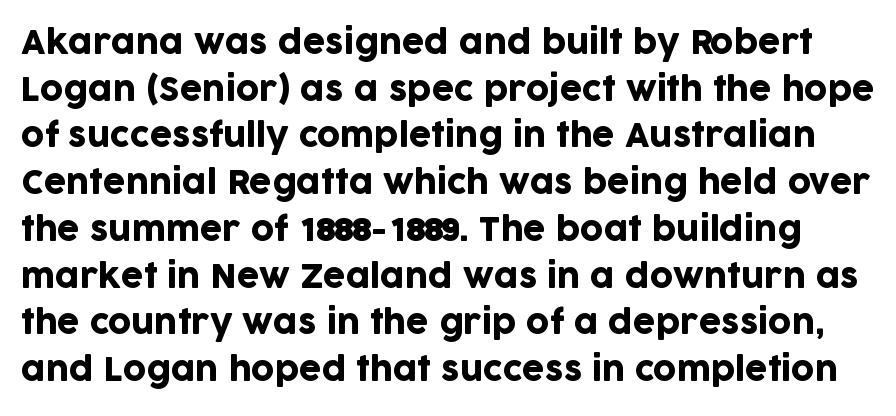
Q: Is the text italic (slanted)? A: No, it is upright.
Q: Is the typeface a serif or a sans-serif typeface? A: Sans-serif.
Q: Is the text underlined? A: No.
Q: Is the spacing between letters normal or unusually wide? A: Normal.
Q: Is the spacing between lines tight, normal or loose? A: Normal.
Q: Width (condensed, normal, or wide)? A: Normal.
Q: Stroke contrast? A: Low.
Q: x-height? A: Large.
Q: Monospaced? A: No.
